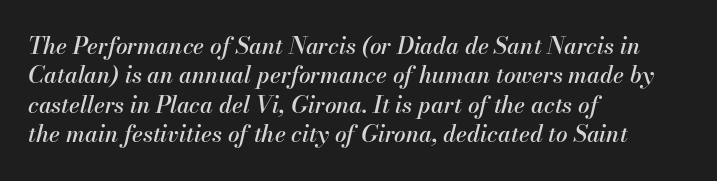
The image shows 23 px text type, italic (leaning right); set left-aligned, normal line spacing (1.28x), normal letter spacing, not underlined.
